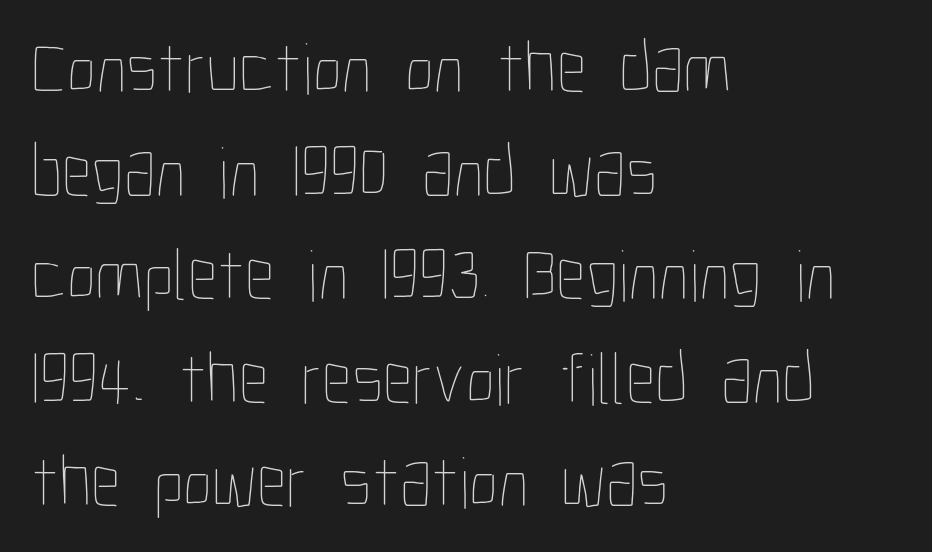
A quiet, ordinary-to-light weight characterises the typeface. The setting favours the left margin, as ordinary paragraphs usually do. Is there much room between lines? A standard amount, neither cramped nor airy. Spacing verdict: proportional, widths tailored to each character.
